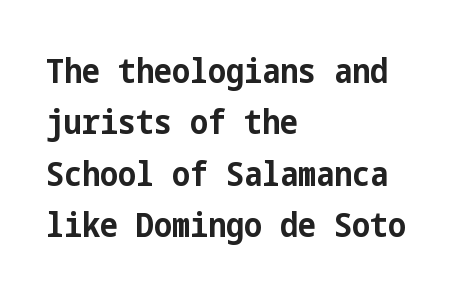
{"serif": "no", "italic": "no", "bold": "yes", "weight": "bold", "width": "condensed", "stroke_contrast": "low", "x_height": "medium", "underline": "no", "align": "left", "line_spacing": "normal", "line_spacing_ratio": 1.51, "letter_spacing": "normal", "letter_spacing_em": 0.0, "glyph_px": 34}
